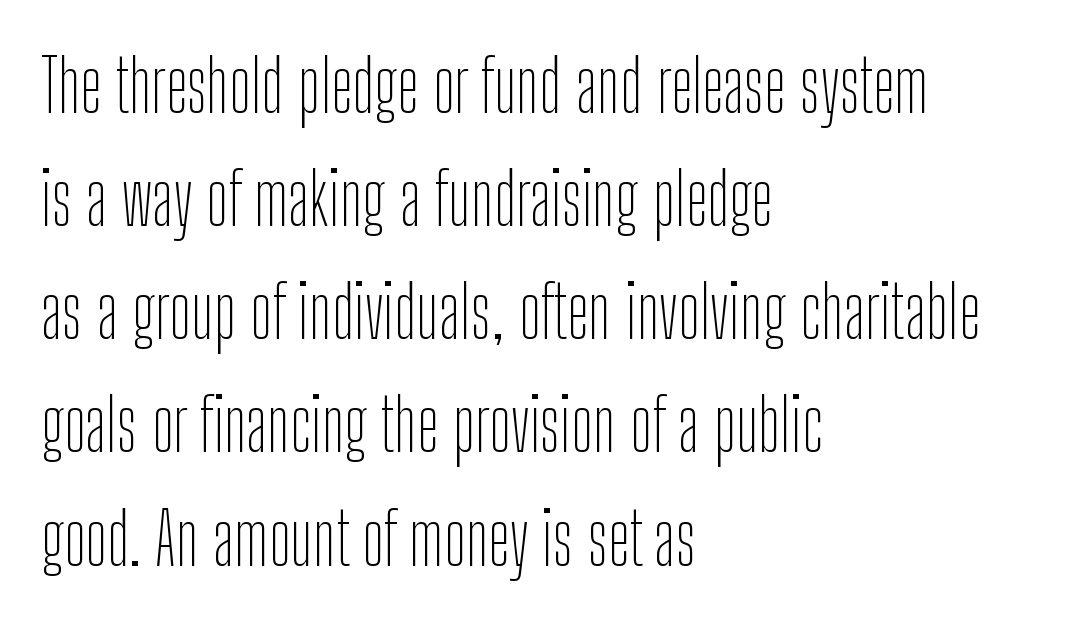
Here the designer chose a conventional face with non-uniform glyph widths. Left-aligned paragraph, ragged on the right. The typesetting does not lean heavy: it is not bold. Anything drawn beneath the words? Only blank space. One glance says typical: line gaps are just what's usual. Observe the absence of serifs on each vertical stroke in this sample.
